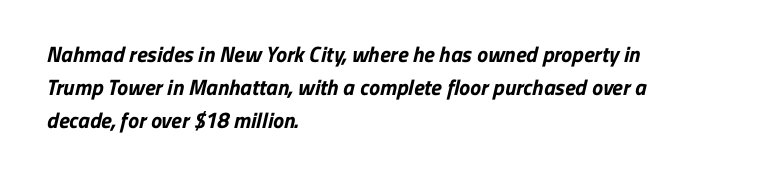
The image shows 22 px bold type; set left-aligned, normal line spacing (1.51x), normal letter spacing, not underlined.
